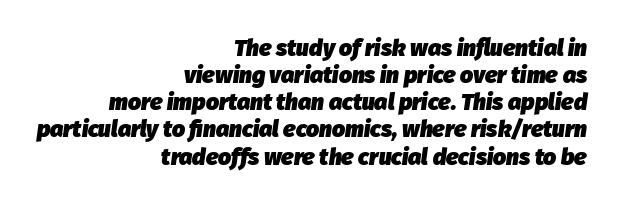
{"italic": "yes", "lean": "right", "slant_degrees": 8, "bold": "yes", "underline": "no", "align": "right", "line_spacing_ratio": 1.18, "letter_spacing": "normal", "letter_spacing_em": 0.0, "glyph_px": 23}
